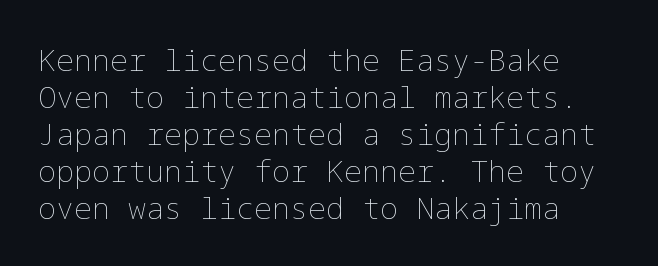
In terms of posture, this sample is upright. Has an underline been added? It has not. Short and long lines alike share a common starting point at left. Does extra space separate the letters? No, they use regular spacing.
